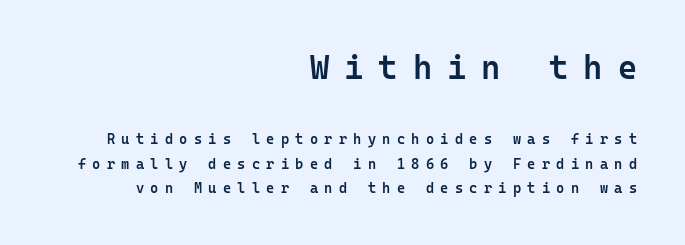
The image shows 33 px semibold sans-serif type, upright, monospaced; set right-aligned, line spacing 1.73x, unusually wide letter spacing (+0.45 em), not underlined; the first (top) block is 2.36x larger; low stroke contrast and a medium x-height.
